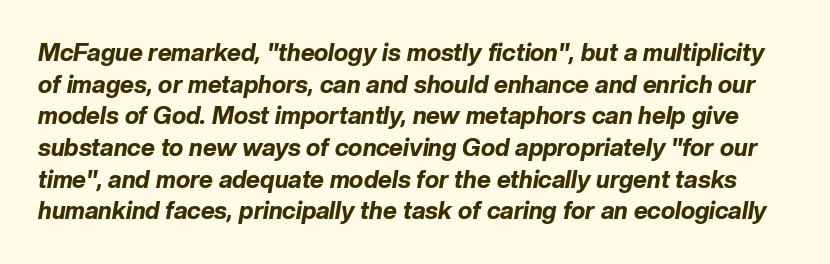
Spacing between characters is what you'd get straight out of the box. Heft: maximum for text — a bold. Emphasis-style slanted type is in use. How would I describe the line gaps? Plain and ordinary.
